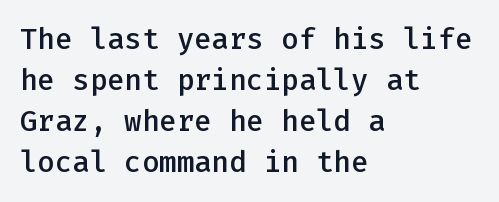
Q: Is the text bold? A: Semi-bold.
Q: Is the text italic (slanted)? A: No, it is upright.
Q: Is the typeface a serif or a sans-serif typeface? A: Sans-serif.
Q: Is the text underlined? A: No.
Q: How is the paragraph aligned? A: Left-aligned.
Q: Is the spacing between letters normal or unusually wide? A: Normal.
Q: Is the spacing between lines tight, normal or loose? A: Normal.
Q: Width (condensed, normal, or wide)? A: Normal.
Q: Stroke contrast? A: Low.
Q: x-height? A: Medium.
Q: Monospaced? A: Yes.
